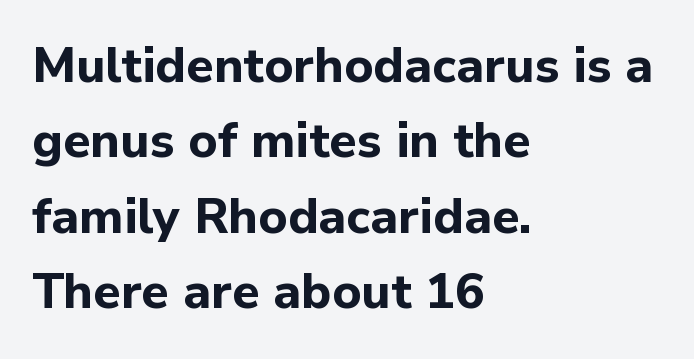
Q: Is the text bold? A: Yes.
Q: Is the text italic (slanted)? A: No, it is upright.
Q: Is the typeface a serif or a sans-serif typeface? A: Sans-serif.
Q: Is the text underlined? A: No.
Q: How is the paragraph aligned? A: Left-aligned.
Q: Is the spacing between letters normal or unusually wide? A: Normal.
Q: Is the spacing between lines tight, normal or loose? A: Normal.
Q: Width (condensed, normal, or wide)? A: Normal.
Q: Stroke contrast? A: Low.
Q: x-height? A: Medium.
Q: Monospaced? A: No.
